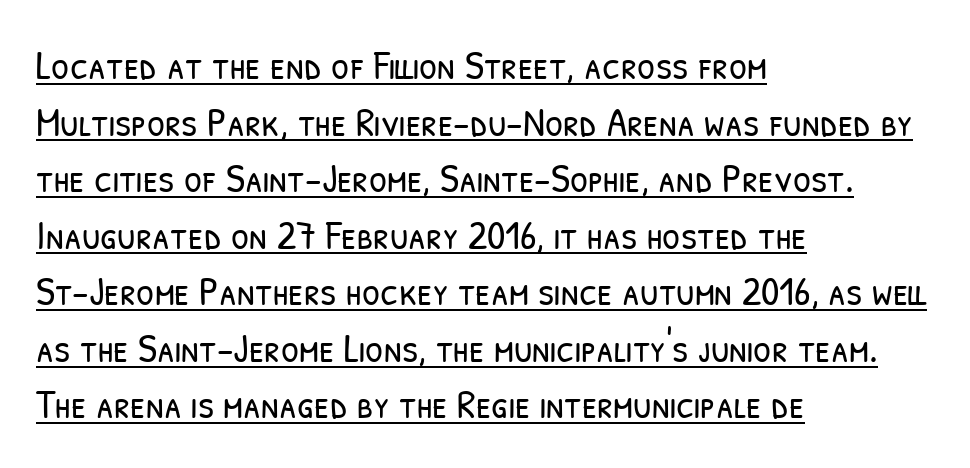
Q: Is the text bold? A: No.
Q: Is the typeface a serif or a sans-serif typeface? A: Sans-serif.
Q: Is the text underlined? A: Yes.
Q: How is the paragraph aligned? A: Left-aligned.
Q: Is the spacing between letters normal or unusually wide? A: Normal.
Q: Is the spacing between lines tight, normal or loose? A: Normal.
Q: Width (condensed, normal, or wide)? A: Condensed.
Q: Stroke contrast? A: Low.
Q: x-height? A: Medium.
Q: Monospaced? A: No.
